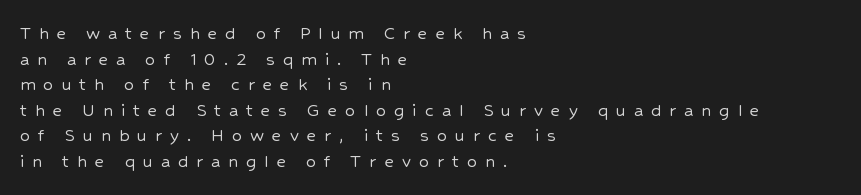
Q: Is the text italic (slanted)? A: No, it is upright.
Q: Is the text underlined? A: No.
Q: How is the paragraph aligned? A: Left-aligned.
Q: Is the spacing between letters normal or unusually wide? A: Unusually wide.
Q: Is the spacing between lines tight, normal or loose? A: Normal.
